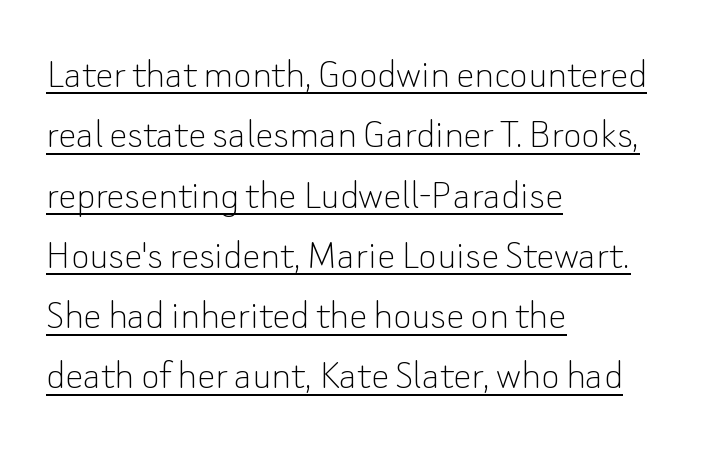
The image shows 45 px thin sans-serif type, upright; set left-aligned, normal line spacing (1.34x), normal letter spacing, underlined; low stroke contrast and a small x-height.
